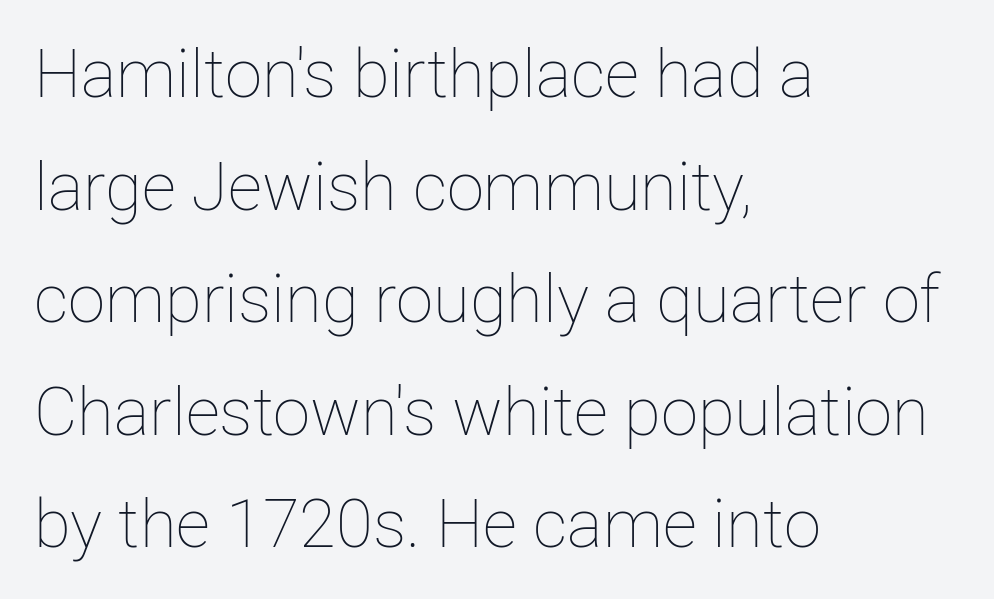
The image shows 67 px thin type, upright; set left-aligned, normal line spacing (1.68x), normal letter spacing, not underlined; low stroke contrast and a medium x-height.
